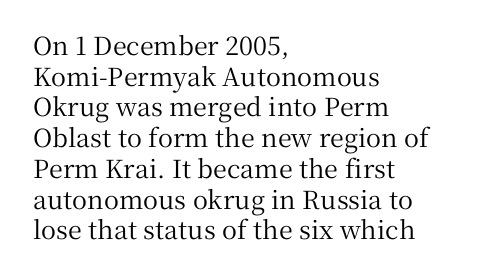
Which margin do the lines hug? The left one — the right edge is uneven. Bare-footed words on every line. Here the glyphs are tracked normally, forming tight word shapes. Does the lettering tilt? It doesn't — this is upright.
